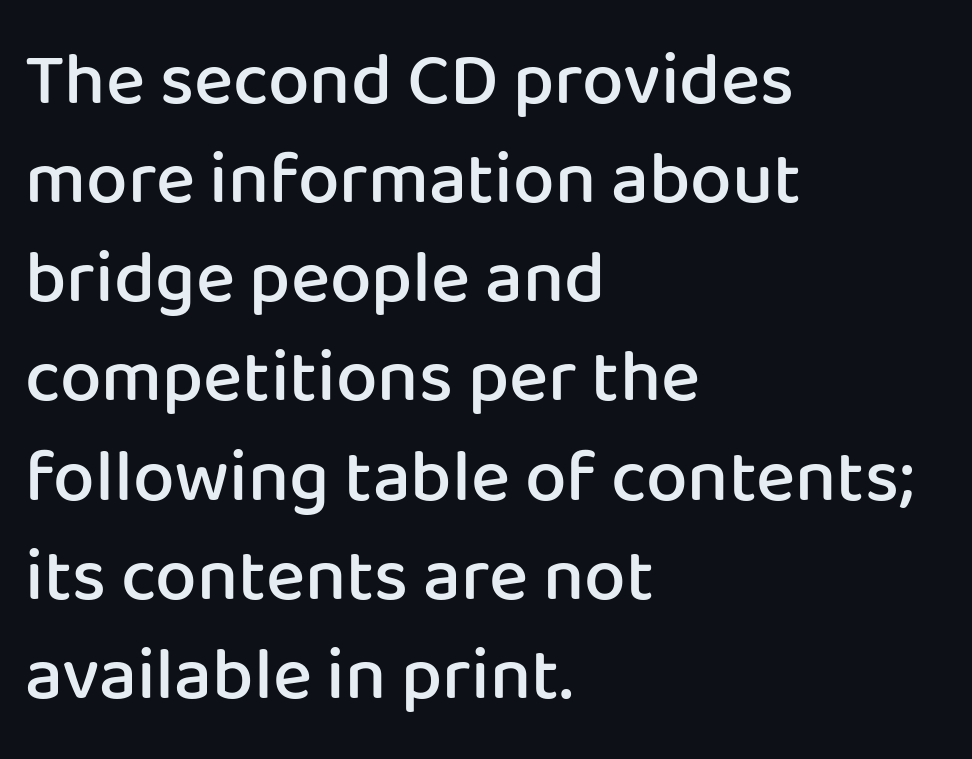
{"serif": "no", "italic": "no", "bold": "semi", "weight": "semibold", "width": "normal", "stroke_contrast": "low", "x_height": "medium", "monospaced": "no", "underline": "no", "align": "left", "line_spacing": "normal", "line_spacing_ratio": 1.34, "letter_spacing": "normal", "letter_spacing_em": 0.0, "glyph_px": 74}
